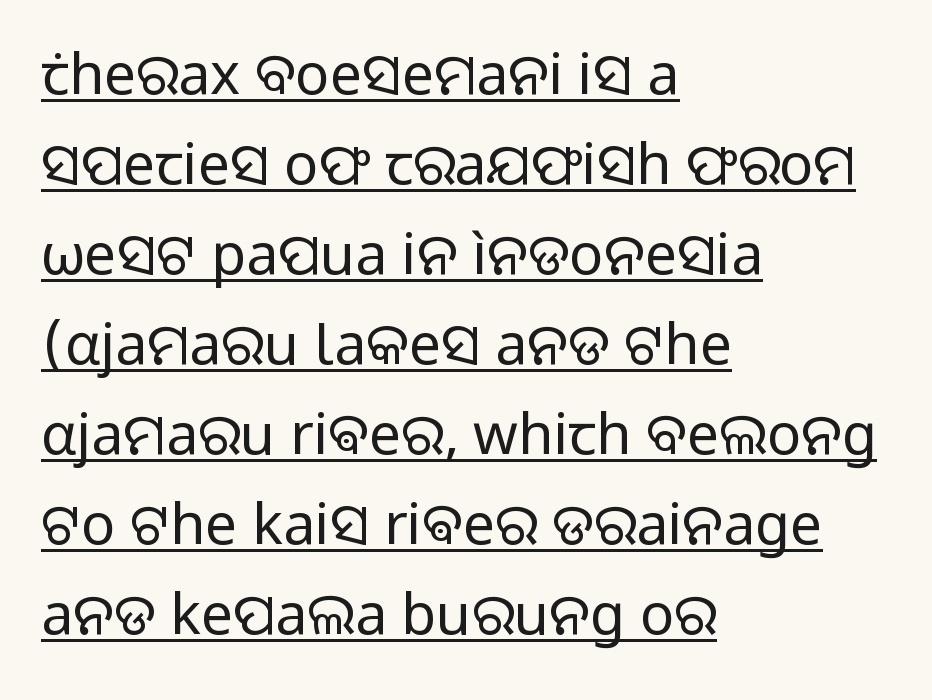
Q: Is the text bold? A: No.
Q: Is the text italic (slanted)? A: No, it is upright.
Q: Is the typeface a serif or a sans-serif typeface? A: Sans-serif.
Q: Is the text underlined? A: Yes.
Q: How is the paragraph aligned? A: Left-aligned.
Q: Is the spacing between letters normal or unusually wide? A: Normal.
Q: Is the spacing between lines tight, normal or loose? A: Normal.
Q: Width (condensed, normal, or wide)? A: Normal.
Q: Stroke contrast? A: Low.
Q: x-height? A: Medium.
Q: Monospaced? A: No.
